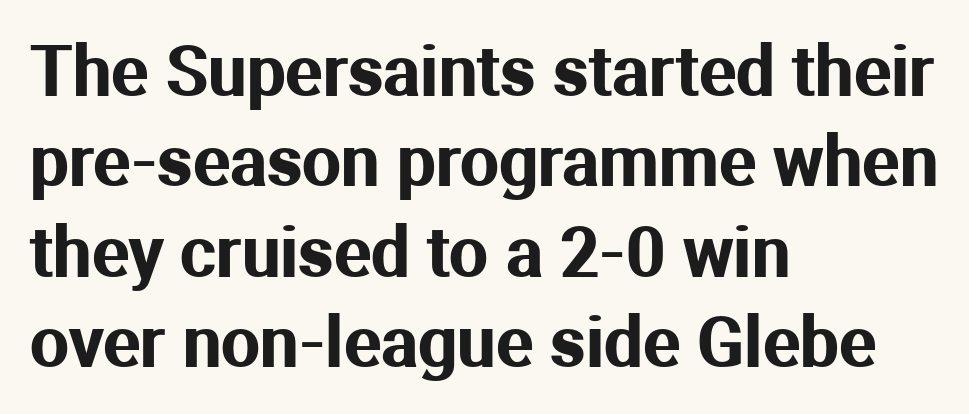
The image shows 69 px sans-serif type, upright; set left-aligned, normal line spacing (1.31x), normal letter spacing, not underlined; medium stroke contrast and a medium x-height.
